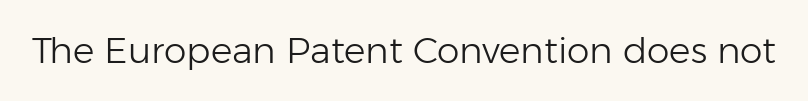
{"serif": "no", "italic": "no", "bold": "no", "weight": "light", "width": "normal", "stroke_contrast": "low", "x_height": "medium", "monospaced": "no", "underline": "no", "letter_spacing": "normal", "letter_spacing_em": 0.0, "glyph_px": 36}
